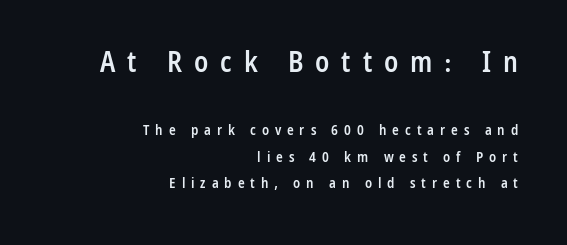
The image shows 28 px semibold, condensed sans-serif type, upright; set right-aligned, line spacing 1.86x, unusually wide letter spacing (+0.42 em), not underlined; the first (top) block is 2.0x larger; low stroke contrast and a medium x-height.
